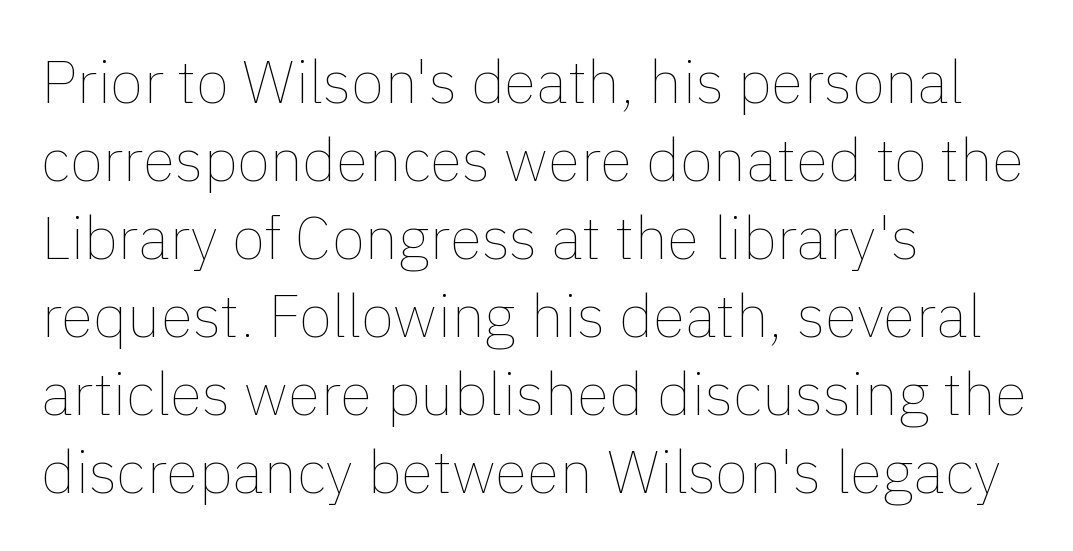
{"italic": "no", "bold": "no", "weight": "thin", "width": "normal", "x_height": "medium", "monospaced": "no", "underline": "no", "align": "left", "line_spacing": "normal", "line_spacing_ratio": 1.3, "letter_spacing": "normal", "letter_spacing_em": 0.0, "glyph_px": 60}
